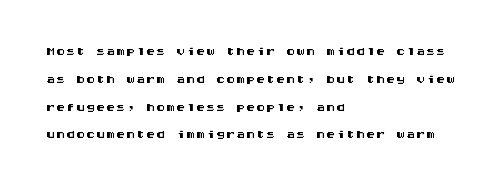
Ordinary non-slanted type is in use. If you drew a ruler down the left edge, every line would touch it. Underlining? Definitely not there. Rows of type keep a routine distance in the vertical direction. Observe the ordinary spacing: letters are neighbours, not strangers.
